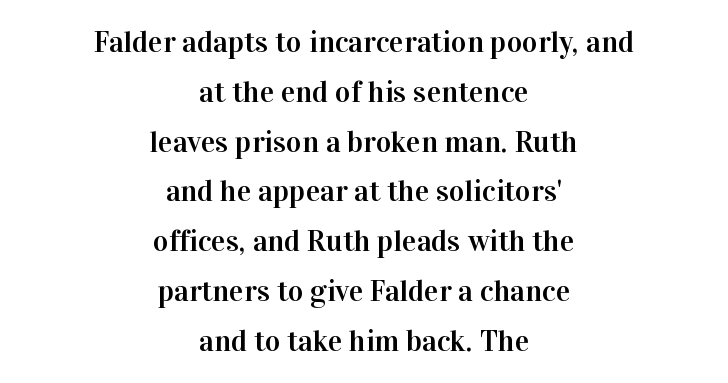
The rag falls on both sides of this text block equally. The leading is moderate, giving the passage an even texture. The area under the type is left untouched. Inter-character spacing is left at the font's built-in metrics.
